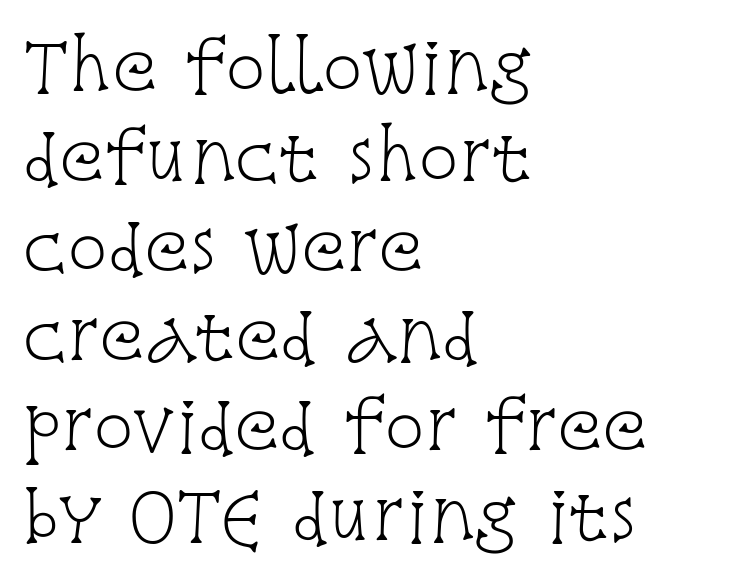
These lines sit exactly where default settings would place them. Does the lettering tilt? It doesn't — this is upright. Does extra space separate the letters? No, they use regular spacing. A classic flush-left, rag-right setting is used for this passage. Bold? No — there's no thickening of the strokes.
